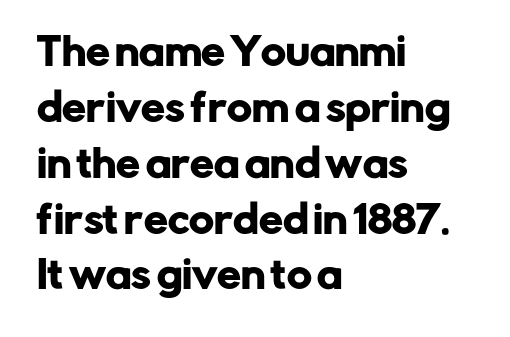
The image shows 38 px sans-serif type, upright; set left-aligned, normal line spacing (1.47x), normal letter spacing, not underlined; low stroke contrast and a medium x-height.
